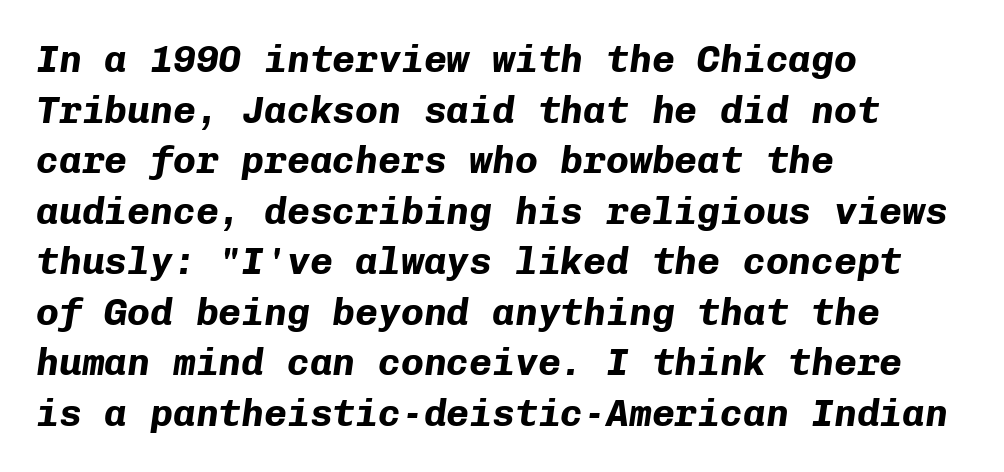
Check the space under the baseline: it is left empty. Compared with an ordinary text face, these strokes are far heavier — a full bold. This sample has the even, mechanical cadence of fixed-width lettering. This rendering uses left alignment, leaving the right contour irregular. Compared with typical body copy, the letter spacing here is the same. Quick note: interline space is typical.
